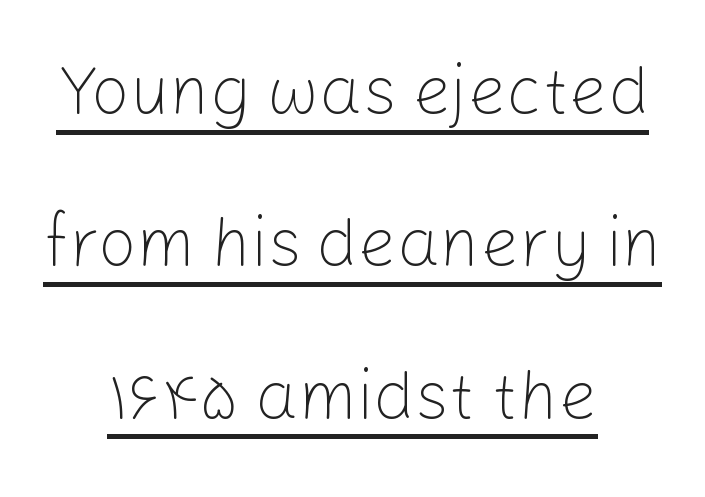
Vertically, the passage feels expansive, rows floating well apart. The line texture is even and compact thanks to regular tracking. The rendering uses natural spacing where letterforms have individual widths. Does the copy run flush right? No — it is centered line by line. If you drew a line through each stem, it would be perfectly vertical. Has an underline been added? It has.
